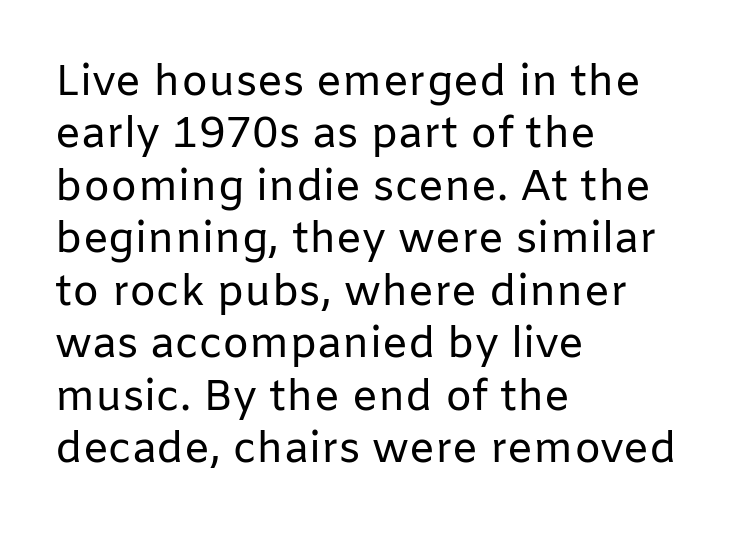
{"serif": "no", "italic": "no", "bold": "no", "weight": "regular", "width": "normal", "stroke_contrast": "low", "x_height": "medium", "monospaced": "no", "underline": "no", "align": "left", "line_spacing_ratio": 1.22, "letter_spacing": "normal", "letter_spacing_em": 0.0, "glyph_px": 43}
